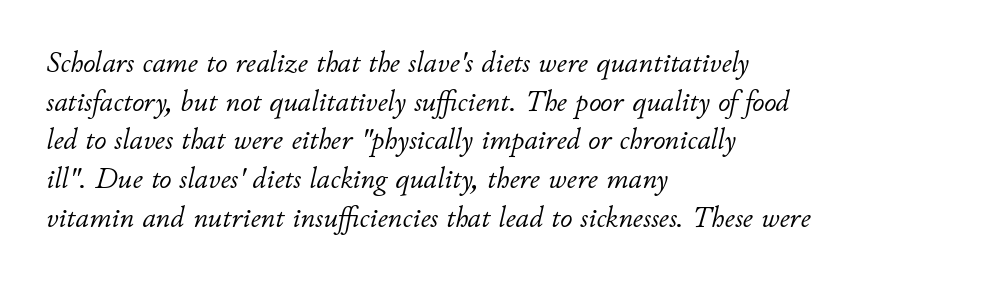
The image shows 30 px light type, italic (leaning right); set left-aligned, normal line spacing (1.29x), normal letter spacing, not underlined; low stroke contrast and a small x-height.
